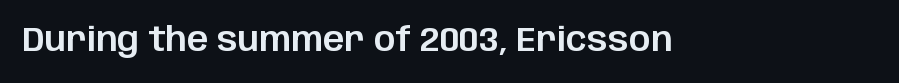
The image shows 34 px sans-serif type, upright; set normal letter spacing, not underlined; low stroke contrast and a large x-height.
